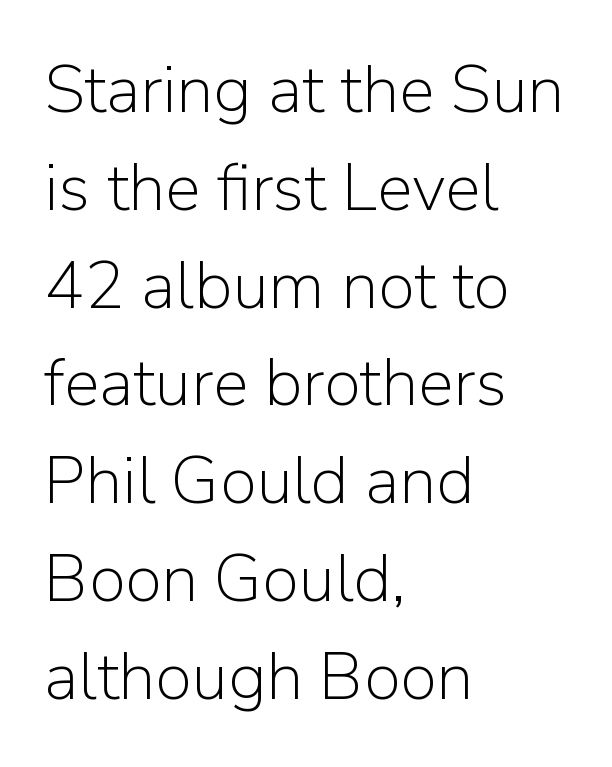
The typesetting does not lean heavy: it is not bold. You could not count columns in this text — the font is proportionally spaced. This rendering features lettering with no underline. The type sits square on the baseline with zero lean. Letter spacing: default. The rag falls on the right side of this text block.
